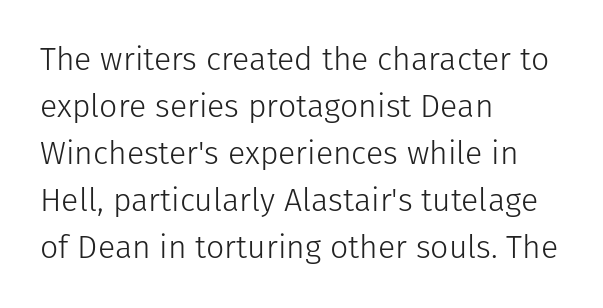
{"serif": "no", "italic": "no", "bold": "no", "weight": "light", "width": "normal", "stroke_contrast": "low", "x_height": "medium", "monospaced": "no", "underline": "no", "align": "left", "line_spacing": "normal", "line_spacing_ratio": 1.47, "letter_spacing": "normal", "letter_spacing_em": 0.0, "glyph_px": 32}
